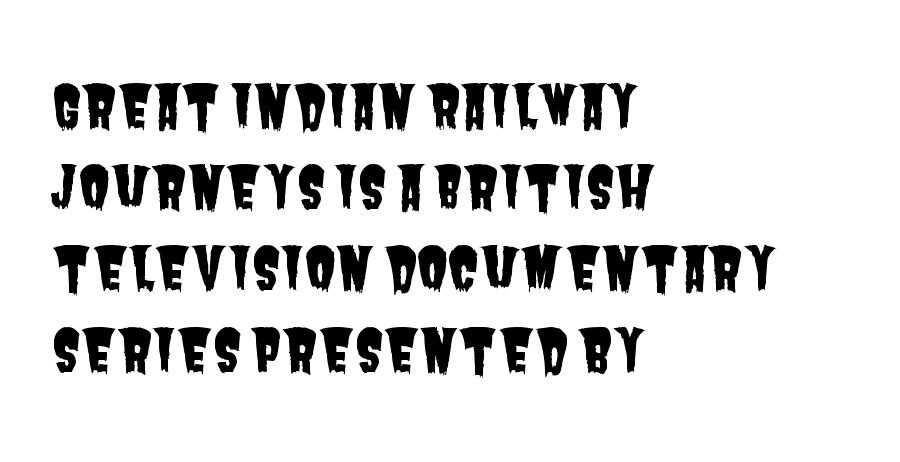
Q: Is the typeface a serif or a sans-serif typeface? A: Sans-serif.
Q: Is the text underlined? A: No.
Q: How is the paragraph aligned? A: Left-aligned.
Q: Is the spacing between letters normal or unusually wide? A: Normal.
Q: Is the spacing between lines tight, normal or loose? A: Normal.
Q: Width (condensed, normal, or wide)? A: Condensed.
Q: Stroke contrast? A: Low.
Q: x-height? A: Large.
Q: Monospaced? A: No.
